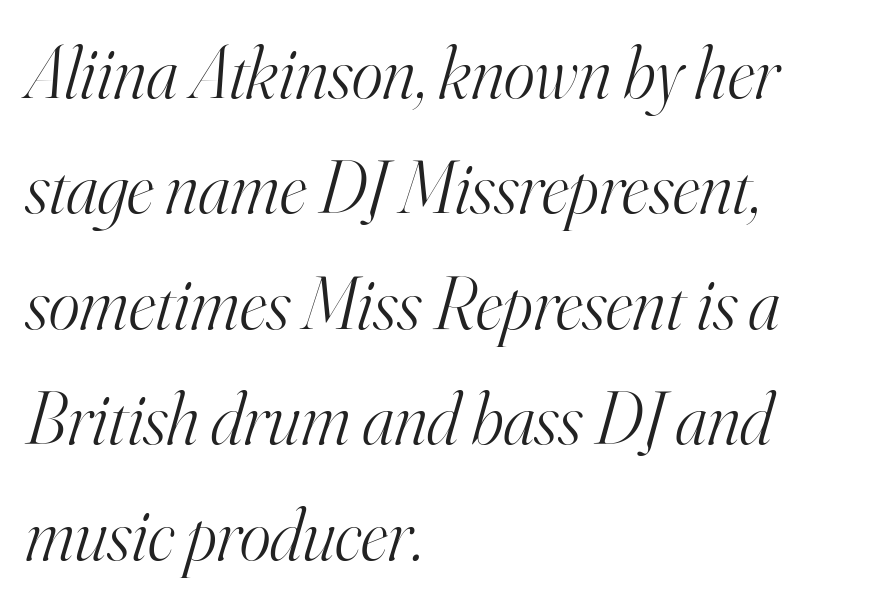
Q: Is the text bold? A: No.
Q: Is the text italic (slanted)? A: Yes, it leans right by about 16 degrees.
Q: Is the typeface a serif or a sans-serif typeface? A: Serif.
Q: Is the text underlined? A: No.
Q: How is the paragraph aligned? A: Left-aligned.
Q: Is the spacing between letters normal or unusually wide? A: Normal.
Q: Is the spacing between lines tight, normal or loose? A: Normal.
Q: Width (condensed, normal, or wide)? A: Normal.
Q: Stroke contrast? A: High.
Q: x-height? A: Small.
Q: Monospaced? A: No.
